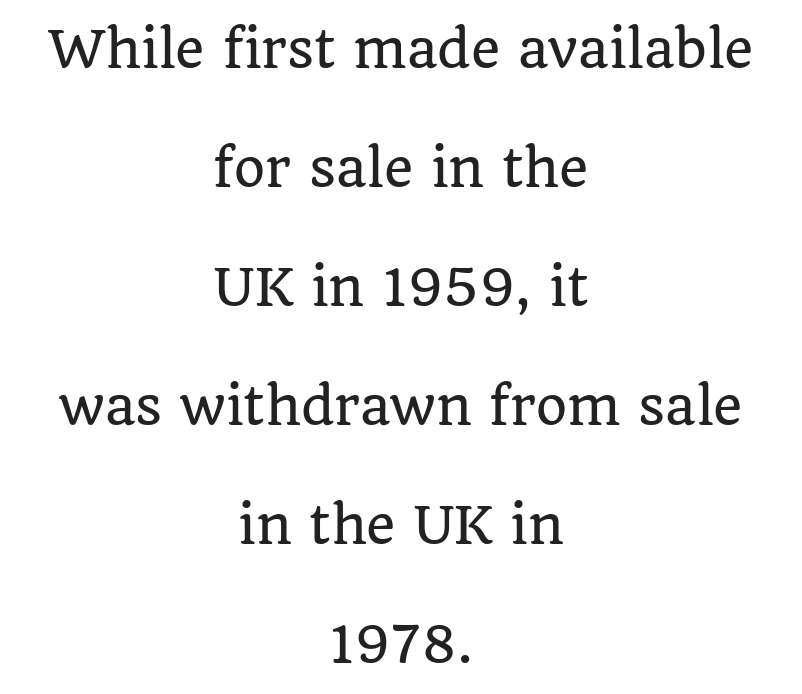
This is serif lettering, the kind often seen in printed books. In CSS terms this would be text-align: center. Looks like regular typesetting: each glyph gets only the width it needs. The letters stand upright; this is a roman face.
